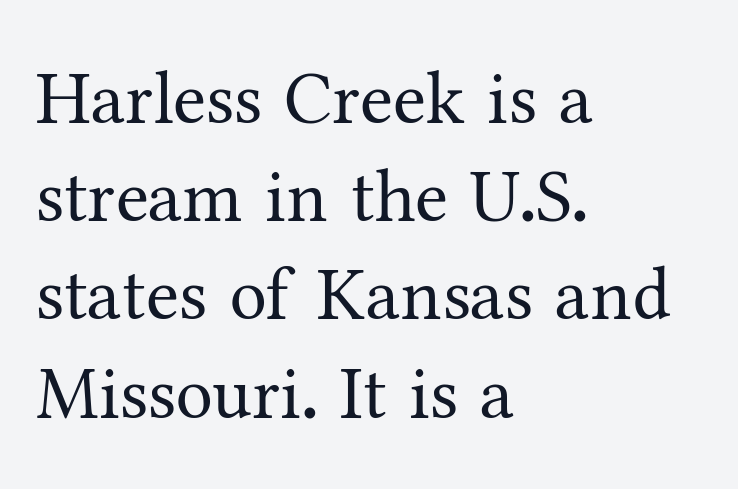
Q: Is the text bold? A: No.
Q: Is the text italic (slanted)? A: No, it is upright.
Q: Is the typeface a serif or a sans-serif typeface? A: Serif.
Q: Is the text underlined? A: No.
Q: How is the paragraph aligned? A: Left-aligned.
Q: Is the spacing between letters normal or unusually wide? A: Normal.
Q: Is the spacing between lines tight, normal or loose? A: Normal.
Q: Width (condensed, normal, or wide)? A: Normal.
Q: Stroke contrast? A: Medium.
Q: x-height? A: Medium.
Q: Monospaced? A: No.
